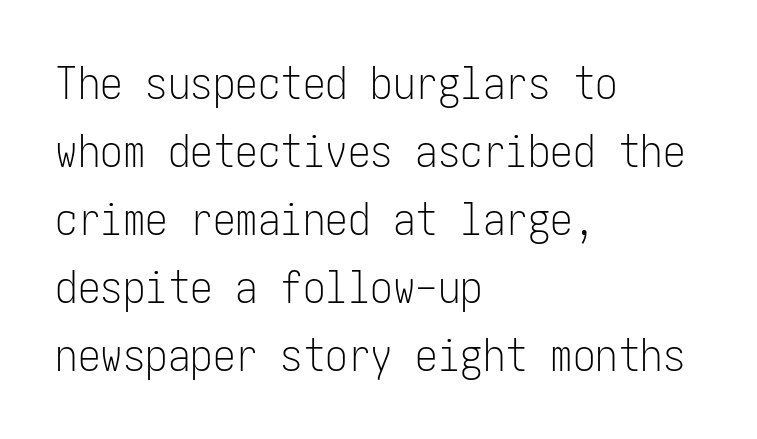
{"serif": "no", "italic": "no", "bold": "no", "weight": "light", "width": "condensed", "stroke_contrast": "low", "x_height": "medium", "underline": "no", "align": "left", "line_spacing": "normal", "line_spacing_ratio": 1.51, "letter_spacing": "normal", "letter_spacing_em": 0.0, "glyph_px": 45}
